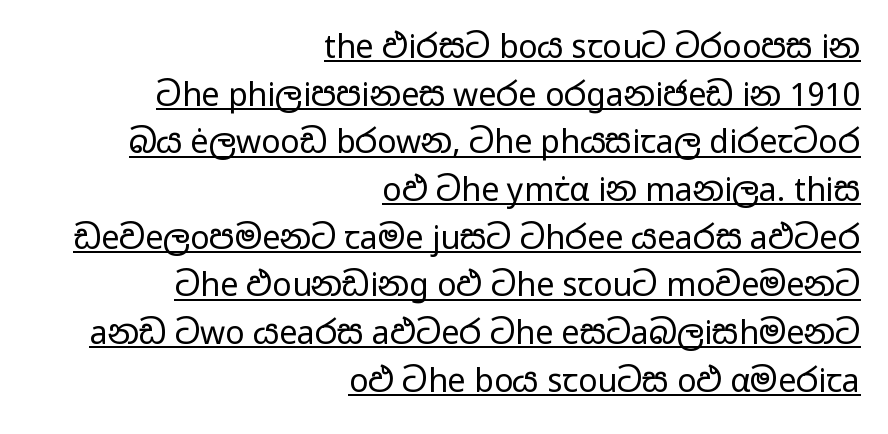
The image shows 32 px regular-weight, wide sans-serif type, upright; set right-aligned, normal line spacing (1.49x), normal letter spacing, underlined; low stroke contrast and a medium x-height.
